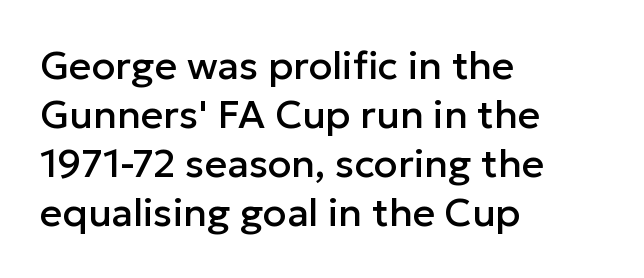
Q: Is the text italic (slanted)? A: No, it is upright.
Q: Is the typeface a serif or a sans-serif typeface? A: Sans-serif.
Q: Is the text underlined? A: No.
Q: How is the paragraph aligned? A: Left-aligned.
Q: Is the spacing between letters normal or unusually wide? A: Normal.
Q: Is the spacing between lines tight, normal or loose? A: Normal.
Q: Width (condensed, normal, or wide)? A: Normal.
Q: Stroke contrast? A: Low.
Q: x-height? A: Medium.
Q: Monospaced? A: No.
